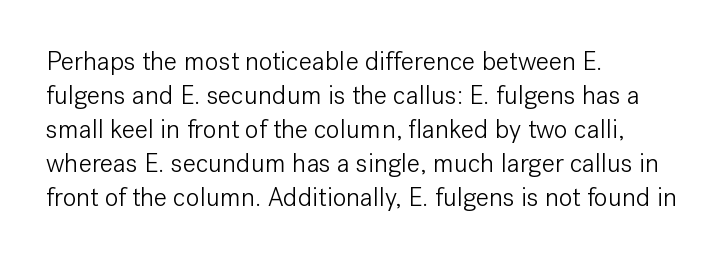
The image shows 26 px text type, upright; set left-aligned, normal line spacing (1.31x), normal letter spacing, not underlined.
